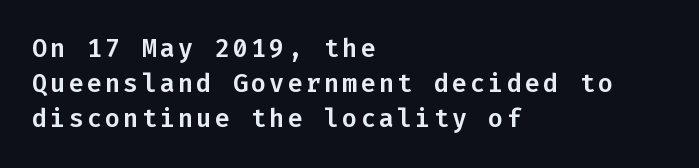
Q: Is the text italic (slanted)? A: No, it is upright.
Q: Is the text underlined? A: No.
Q: How is the paragraph aligned? A: Left-aligned.
Q: Is the spacing between lines tight, normal or loose? A: Normal.
